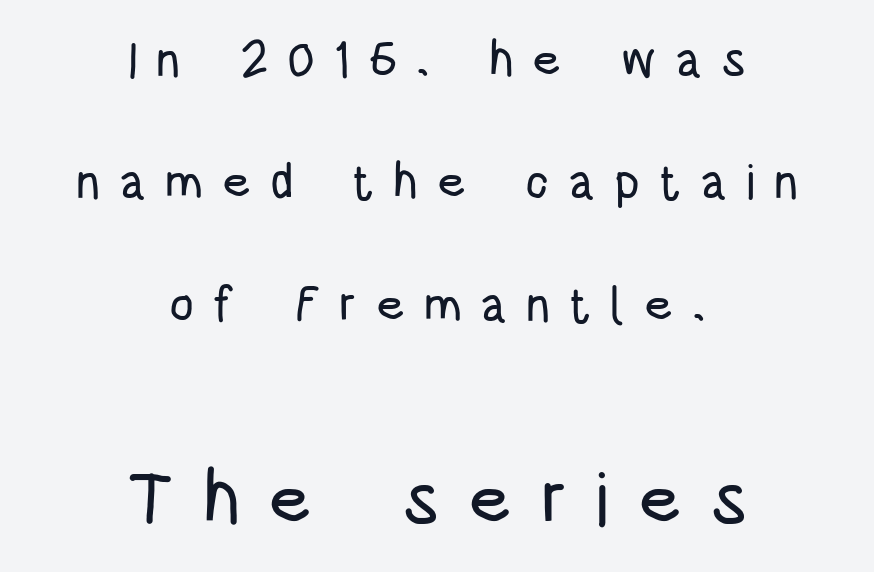
{"serif": "no", "italic": "no", "width": "condensed", "stroke_contrast": "low", "x_height": "large", "monospaced": "no", "underline": "no", "align": "center", "line_spacing": "loose", "line_spacing_ratio": 2.5, "letter_spacing": "wide", "letter_spacing_em": 0.38, "larger_block": "second", "size_ratio": 1.51, "glyph_px": 74}
